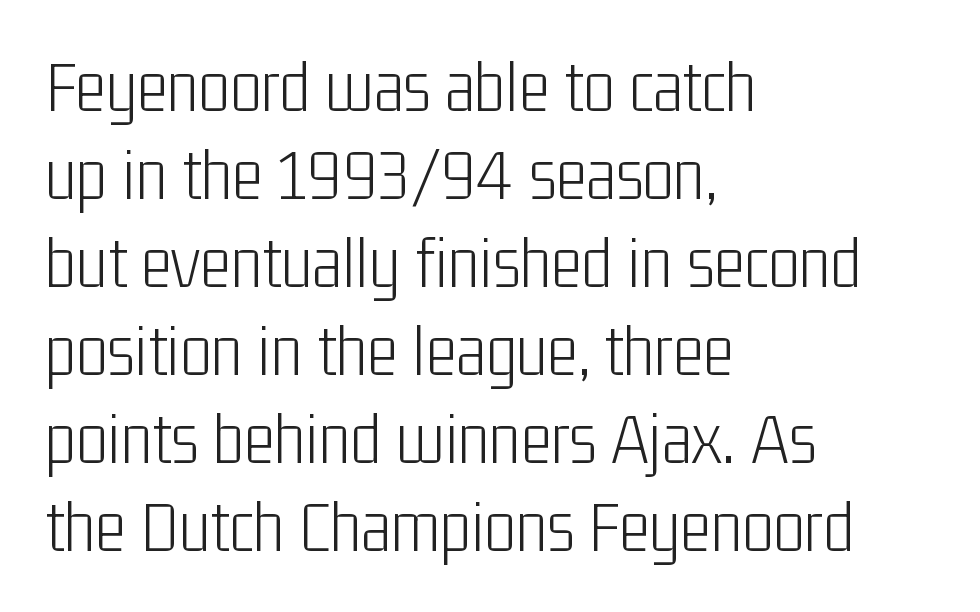
Stem width sits at or under what a default text font uses. The foot of each line stays bare and open. The lettering holds an erect, upright posture throughout. Looks like regular typesetting: each glyph gets only the width it needs. Unlike a traditional serif, this face leaves its strokes unadorned. A typesetter would call this zero additional tracking.
